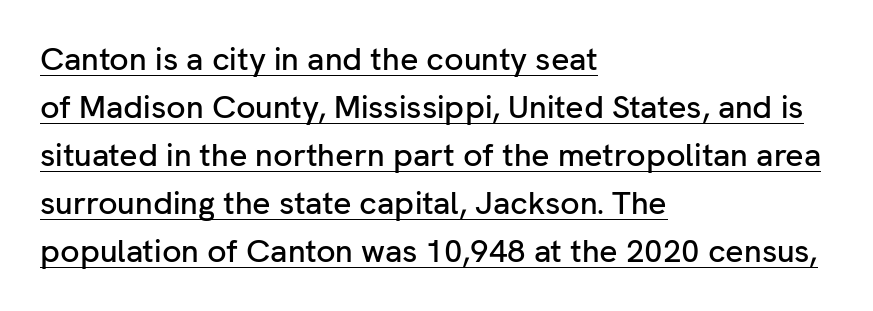
Q: Is the text italic (slanted)? A: No, it is upright.
Q: Is the typeface a serif or a sans-serif typeface? A: Sans-serif.
Q: Is the text underlined? A: Yes.
Q: How is the paragraph aligned? A: Left-aligned.
Q: Is the spacing between letters normal or unusually wide? A: Normal.
Q: Is the spacing between lines tight, normal or loose? A: Normal.
Q: Width (condensed, normal, or wide)? A: Normal.
Q: Stroke contrast? A: Low.
Q: x-height? A: Medium.
Q: Monospaced? A: No.
